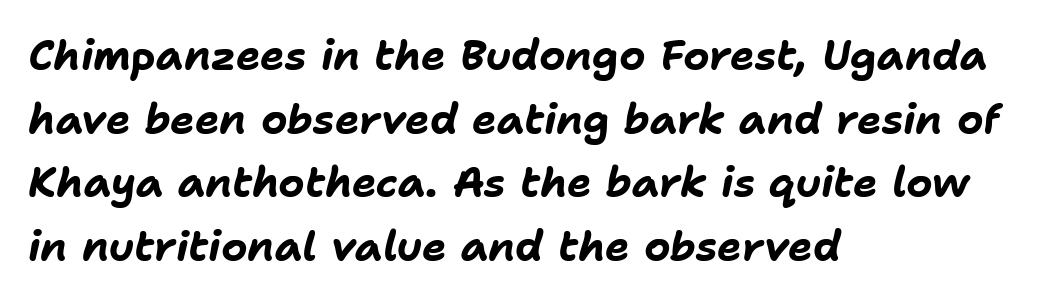
The image shows 41 px bold type, italic (leaning right); set left-aligned, normal line spacing (1.55x), normal letter spacing, not underlined; low stroke contrast and a medium x-height.
